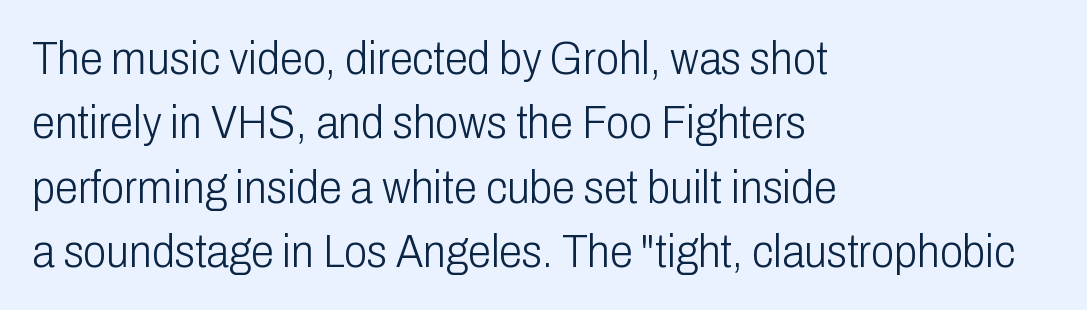
The image shows 47 px light, condensed sans-serif type, upright; set left-aligned, normal line spacing (1.37x), normal letter spacing, not underlined; low stroke contrast and a medium x-height.
